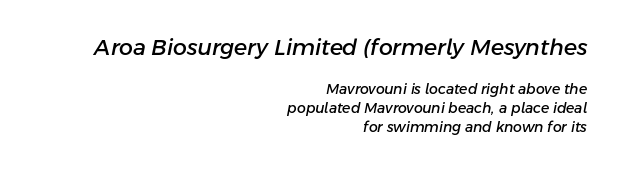
The image shows 22 px text type, italic (leaning right); set right-aligned, normal line spacing (1.34x), normal letter spacing, not underlined; the first (top) block is 1.57x larger.
